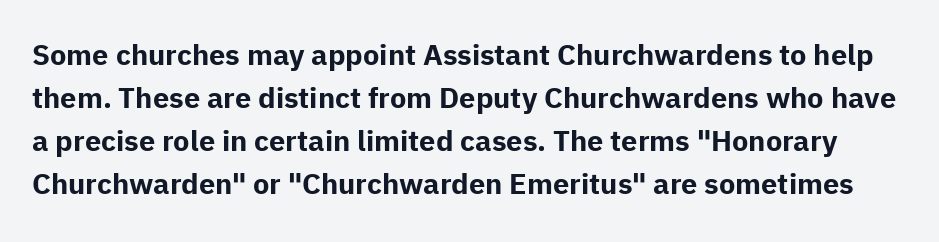
Q: Is the text bold? A: Yes.
Q: Is the text italic (slanted)? A: No, it is upright.
Q: Is the typeface a serif or a sans-serif typeface? A: Sans-serif.
Q: Is the text underlined? A: No.
Q: Is the spacing between letters normal or unusually wide? A: Normal.
Q: Is the spacing between lines tight, normal or loose? A: Normal.
Q: Width (condensed, normal, or wide)? A: Normal.
Q: Stroke contrast? A: Low.
Q: x-height? A: Medium.
Q: Monospaced? A: No.
